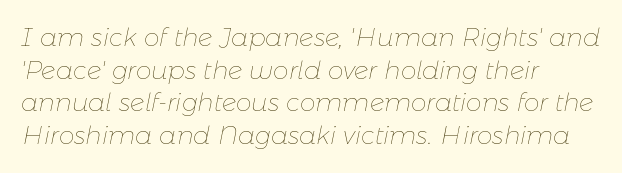
The words here are not underlined. Each word holds together tightly as a unit, with standard inter-letter gaps. Evenly set lines give the paragraph a standard silhouette. An italicized treatment has been applied to the whole sample.
